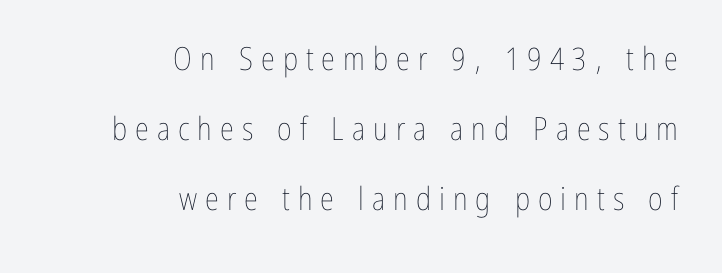
The image shows 32 px thin, condensed type, upright; set right-aligned, loose line spacing (2.19x), unusually wide letter spacing (+0.25 em), not underlined; low stroke contrast and a medium x-height.
